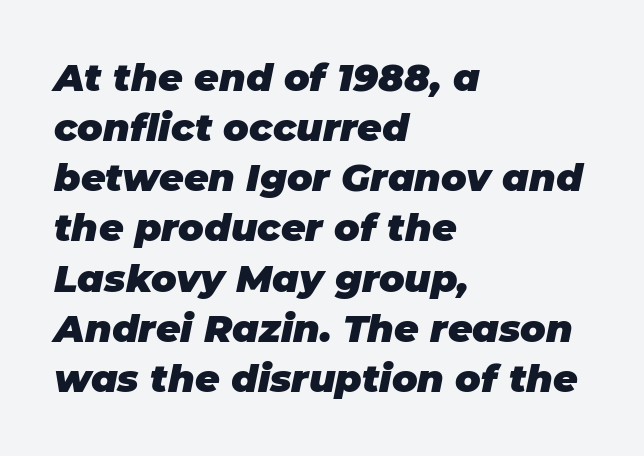
Is this a fixed-width face? No — the glyphs have proportional, varying widths. Characters follow at the spacing the type designer built in. The face used here has the dense, thick strokes of a bold. This is oblique type, the kind used for emphasis or titles. Each row of text sits above clean, open space. Regular leading.
